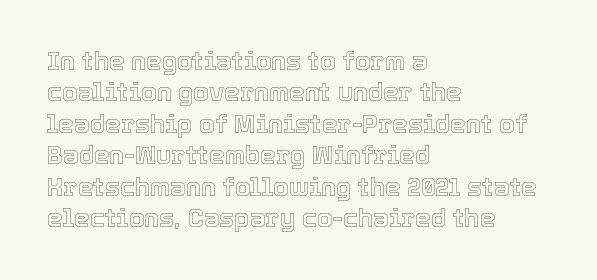
{"italic": "no", "underline": "no", "align": "left", "line_spacing": "normal", "line_spacing_ratio": 1.26, "letter_spacing": "normal", "letter_spacing_em": 0.0, "glyph_px": 25}
